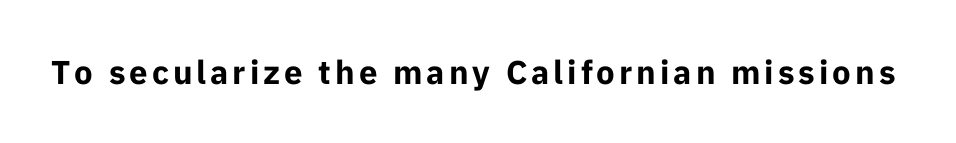
No word sits above an underline. What kind of face is this? One without serifs — a sans. Proportional: the letters do not fall into vertical columns. Tall strokes in this sample are plumb rather than angled. The characters look thick and weighty, a clear bold.
